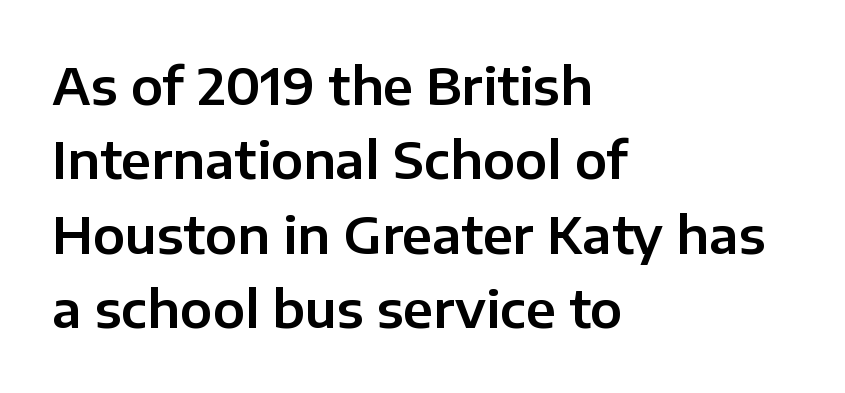
These lines keep a tight, regular rhythm from letter to letter. This is sans-serif lettering, the kind often seen on screens and signage. This sample keeps an unexceptional amount of space between lines. Short and long lines alike share a common starting point at left.
